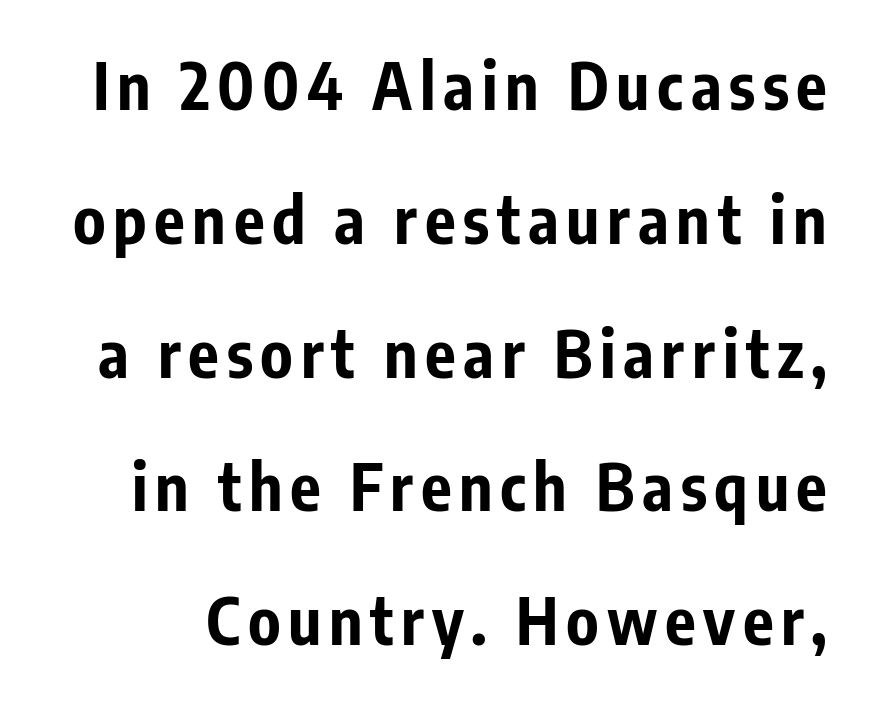
The rendering uses a large line-height, opening up the rows. Only glyphs here, with clear space below each row. Notice how thick the strokes are: this is what a full bold looks like. Note the varied advance widths — an 'i' is clearly narrower than an 'm'.
